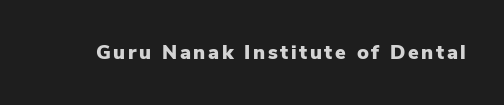
Q: Is the text bold? A: Yes.
Q: Is the text italic (slanted)? A: No, it is upright.
Q: Is the text underlined? A: No.
